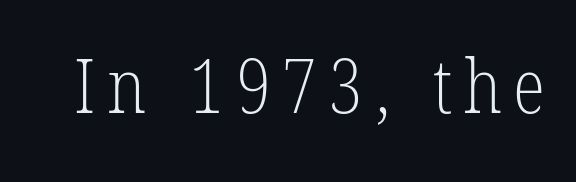
Letters rest on an invisible, unmarked baseline. Check where the strokes stop: tiny serifs finish them off. Here the designer chose a conventional face with non-uniform glyph widths. Weight: not bold — regular or lighter. This is the regular roman posture of the typeface.
